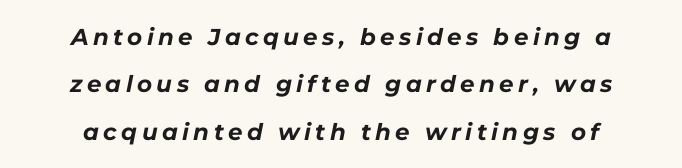
The image shows 23 px bold type, italic (leaning right); set centered, loose line spacing (2.06x), not underlined.
